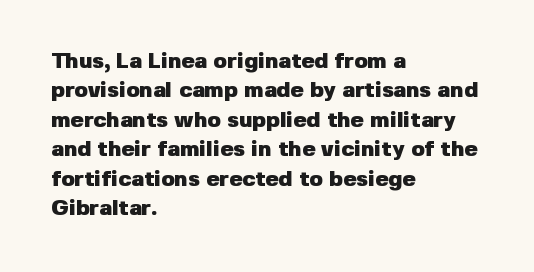
Q: Is the text bold? A: Yes.
Q: Is the text italic (slanted)? A: No, it is upright.
Q: Is the text underlined? A: No.
Q: How is the paragraph aligned? A: Left-aligned.
Q: Is the spacing between letters normal or unusually wide? A: Normal.
Q: Is the spacing between lines tight, normal or loose? A: Normal.
